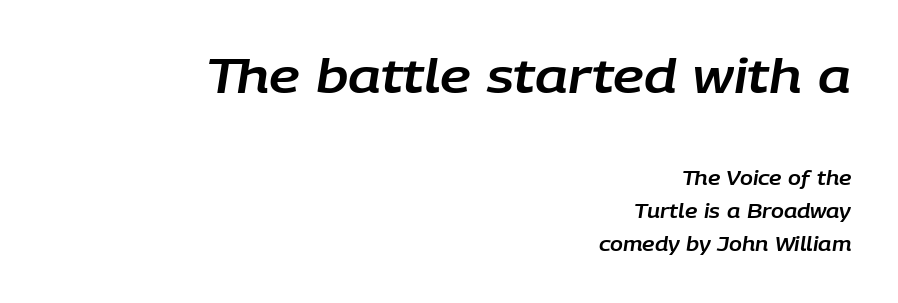
Q: Is the text italic (slanted)? A: Yes, it leans right by about 9 degrees.
Q: Is the text underlined? A: No.
Q: How is the paragraph aligned? A: Right-aligned.
Q: Is the spacing between letters normal or unusually wide? A: Normal.
Q: Which block of text is set in a larger size, the first (top) or the second (bottom)? A: The first (top) one.
Q: Width (condensed, normal, or wide)? A: Normal.
Q: Stroke contrast? A: Low.
Q: x-height? A: Large.
Q: Monospaced? A: No.
